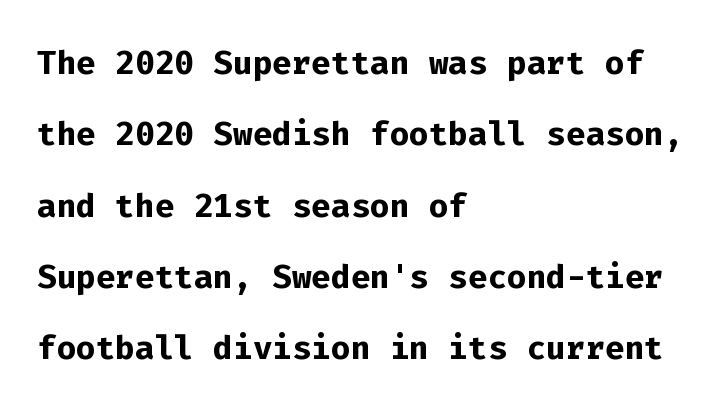
Think of a typewriter: that constant character pitch is what you see here. Does the leading feel generous? No, just average. A typesetter would call this zero additional tracking. Each row of text sits above clean, open space. As a designer I'd log this as weight 700, bold. You can tell from the bare stems that sans-serif type was used.
